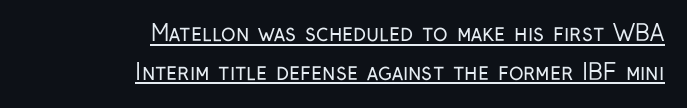
Caption: standard tracking, unaltered. A light-to-regular cut is what we see here. A typesetter would mark this as roman, not italic. Descenders here cross a horizontal rule under the line. Horizontal alignment here is rightward, an uncommon choice for prose.
